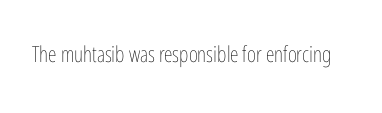
The space directly below the letters is spotless. Quick note: not italic, upright. The line texture is even and compact thanks to regular tracking. These glyphs show unthickened strokes, regular width or finer.
